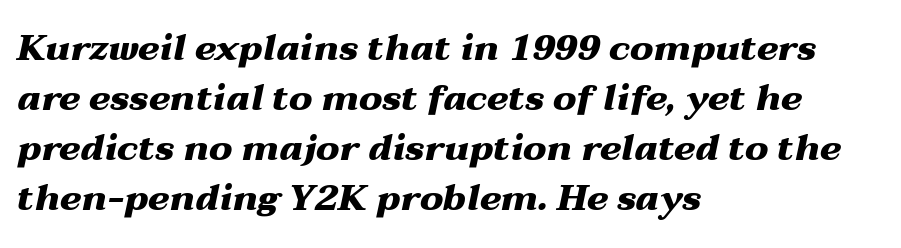
{"italic": "yes", "lean": "right", "slant_degrees": 12, "bold": "yes", "weight": "heavy", "width": "wide", "stroke_contrast": "medium", "x_height": "medium", "monospaced": "no", "underline": "no", "align": "left", "line_spacing": "normal", "line_spacing_ratio": 1.39, "letter_spacing": "normal", "letter_spacing_em": 0.0, "glyph_px": 36}
